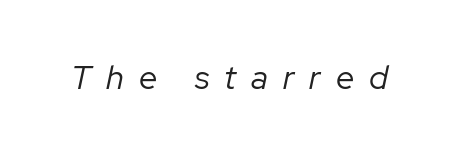
{"italic": "yes", "lean": "right", "slant_degrees": 12, "bold": "no", "weight": "regular", "width": "normal", "stroke_contrast": "low", "x_height": "medium", "monospaced": "no", "underline": "no", "letter_spacing": "wide", "letter_spacing_em": 0.46, "glyph_px": 33}
